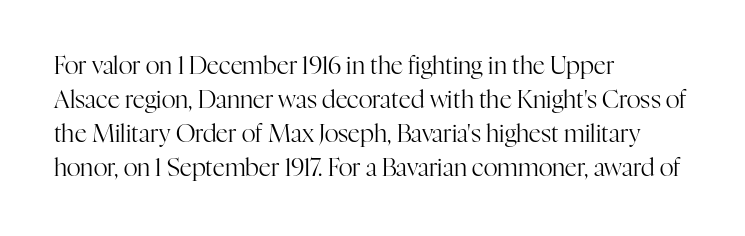
Q: Is the text bold? A: No.
Q: Is the text italic (slanted)? A: No, it is upright.
Q: Is the text underlined? A: No.
Q: How is the paragraph aligned? A: Left-aligned.
Q: Is the spacing between letters normal or unusually wide? A: Normal.
Q: Is the spacing between lines tight, normal or loose? A: Normal.
